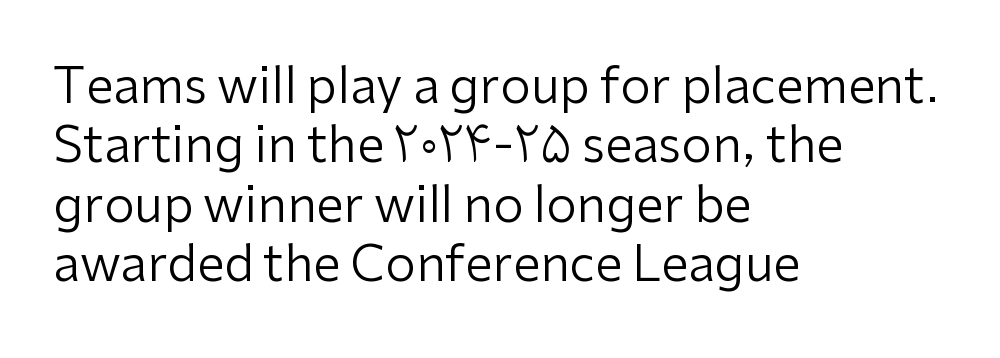
{"serif": "no", "italic": "no", "bold": "no", "weight": "regular", "width": "normal", "stroke_contrast": "low", "x_height": "medium", "monospaced": "no", "underline": "no", "align": "left", "line_spacing_ratio": 1.21, "letter_spacing": "normal", "letter_spacing_em": 0.0, "glyph_px": 49}
